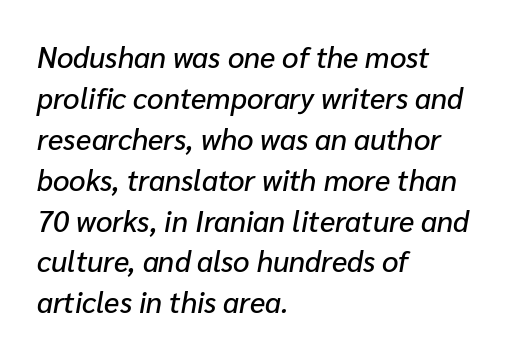
The image shows 29 px text type, italic (leaning right); set left-aligned, normal line spacing (1.41x), normal letter spacing, not underlined; low stroke contrast and a medium x-height.
